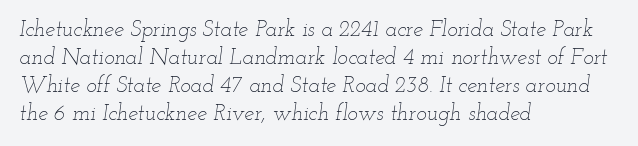
{"italic": "yes", "lean": "right", "slant_degrees": 12, "bold": "no", "underline": "no", "align": "left", "line_spacing": "normal", "line_spacing_ratio": 1.28, "letter_spacing": "normal", "letter_spacing_em": 0.0, "glyph_px": 22}
